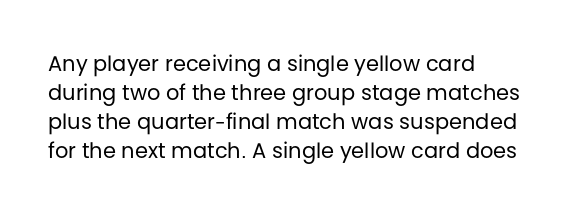
Q: Is the text bold? A: No.
Q: Is the text italic (slanted)? A: No, it is upright.
Q: Is the text underlined? A: No.
Q: Is the spacing between letters normal or unusually wide? A: Normal.
Q: Is the spacing between lines tight, normal or loose? A: Normal.
